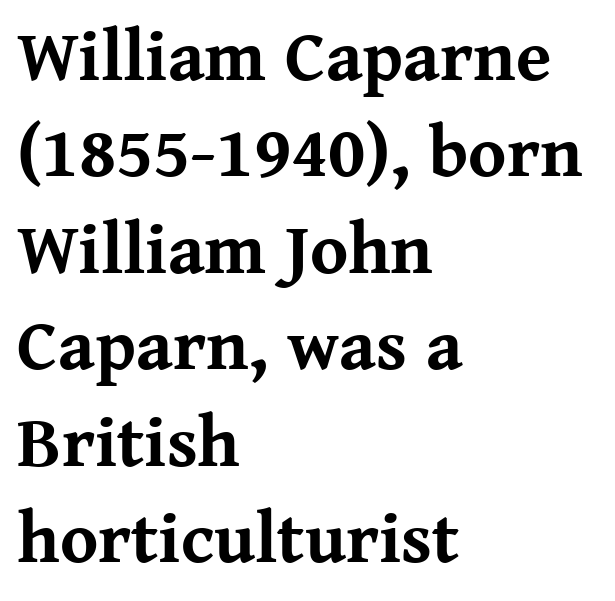
{"serif": "yes", "italic": "no", "bold": "yes", "weight": "bold", "width": "normal", "stroke_contrast": "medium", "x_height": "medium", "monospaced": "no", "underline": "no", "align": "left", "line_spacing": "normal", "line_spacing_ratio": 1.34, "letter_spacing": "normal", "letter_spacing_em": 0.0, "glyph_px": 72}
